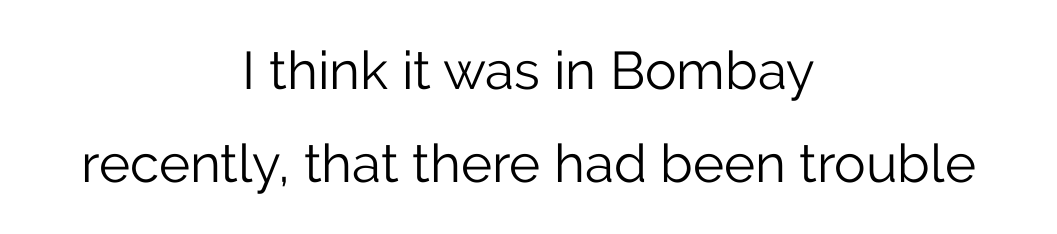
Ascenders rise straight up at ninety degrees. Note: no serifs on the glyphs. A quiet, ordinary-to-light weight characterises the typeface. The setting favours the middle, as headings and verse often do.
